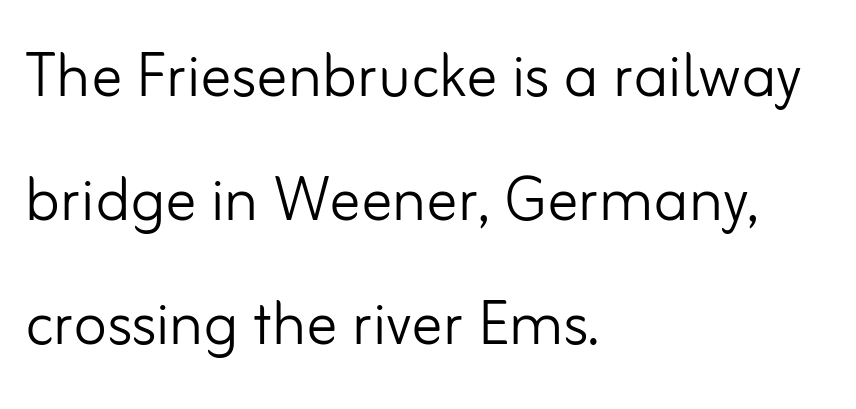
The typesetter chose a ragged-right arrangement here. This is roman type, the default non-slanted kind. A sans-serif font was chosen for this passage. Think of a printed novel: that variable character pitch is what you see here. Leading matches the norm, producing a regular column.
